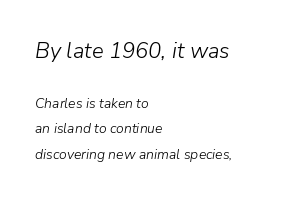
{"italic": "yes", "lean": "right", "slant_degrees": 9, "bold": "no", "underline": "no", "align": "left", "line_spacing_ratio": 1.82, "letter_spacing": "normal", "letter_spacing_em": 0.0, "larger_block": "first", "size_ratio": 1.57, "glyph_px": 22}
